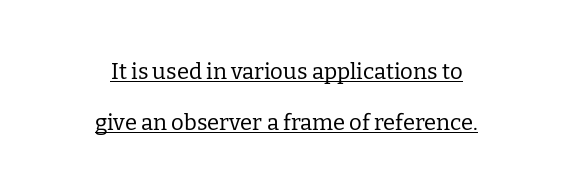
Q: Is the text bold? A: No.
Q: Is the text italic (slanted)? A: No, it is upright.
Q: Is the text underlined? A: Yes.
Q: How is the paragraph aligned? A: Centered.
Q: Is the spacing between letters normal or unusually wide? A: Normal.
Q: Is the spacing between lines tight, normal or loose? A: Loose.
